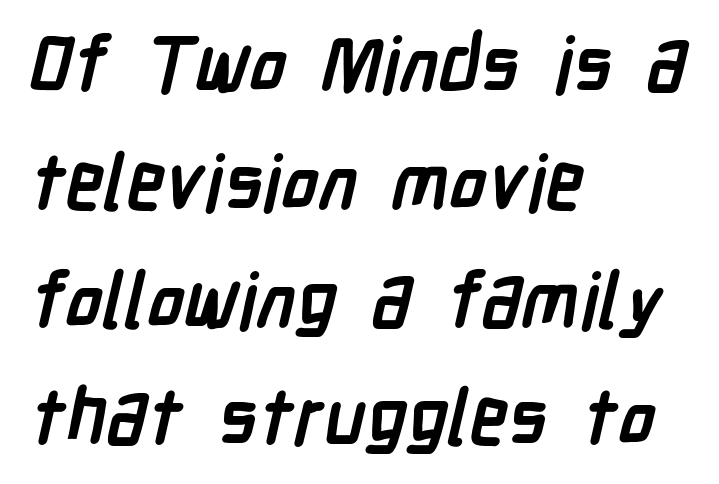
{"serif": "no", "bold": "yes", "weight": "semibold", "width": "condensed", "stroke_contrast": "low", "x_height": "medium", "monospaced": "no", "underline": "no", "align": "left", "line_spacing": "normal", "line_spacing_ratio": 1.53, "letter_spacing": "normal", "letter_spacing_em": 0.0, "glyph_px": 77}
